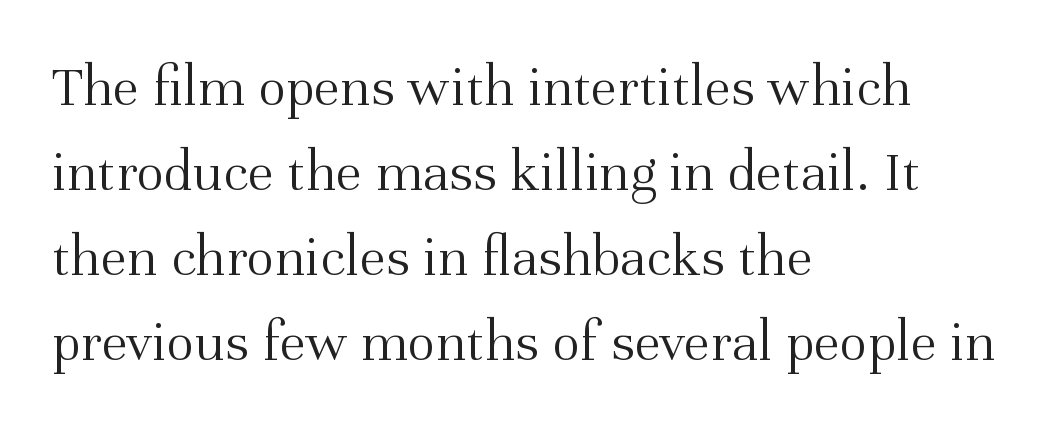
The image shows 59 px light serif type, upright; set left-aligned, normal line spacing (1.44x), normal letter spacing, not underlined; medium stroke contrast and a medium x-height.
